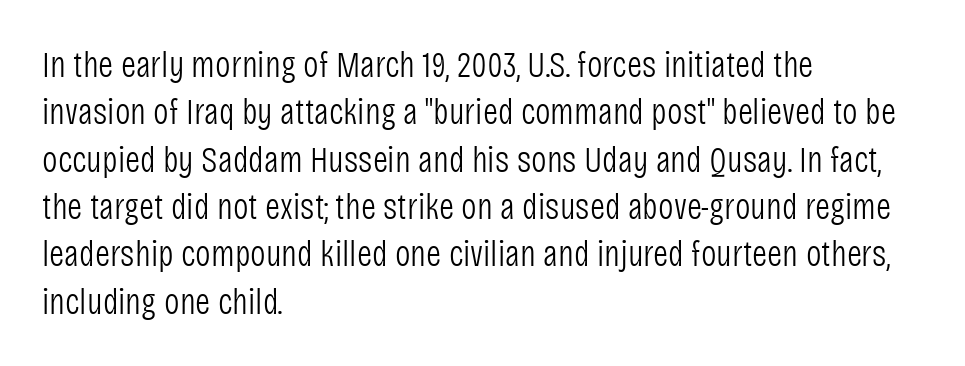
No feet cap the strokes, marking this as sans-serif type. This is the regular roman posture of the typeface. The zone under the glyphs is completely vacant. Interline gaps are of average width in this sample.
